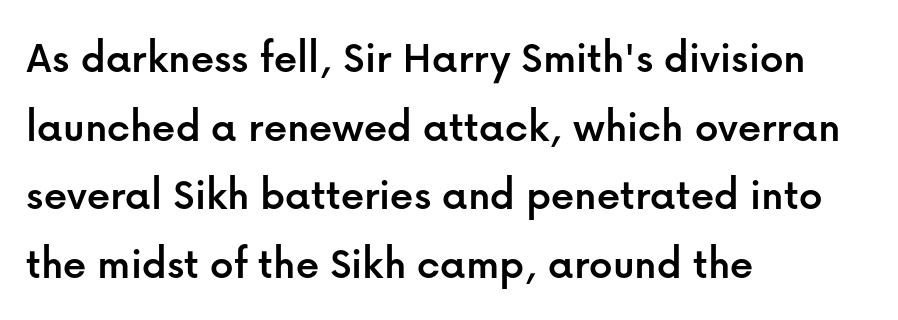
Q: Is the text italic (slanted)? A: No, it is upright.
Q: Is the typeface a serif or a sans-serif typeface? A: Sans-serif.
Q: Is the text underlined? A: No.
Q: How is the paragraph aligned? A: Left-aligned.
Q: Is the spacing between letters normal or unusually wide? A: Normal.
Q: Is the spacing between lines tight, normal or loose? A: Normal.
Q: Width (condensed, normal, or wide)? A: Normal.
Q: Stroke contrast? A: Low.
Q: x-height? A: Medium.
Q: Monospaced? A: No.
